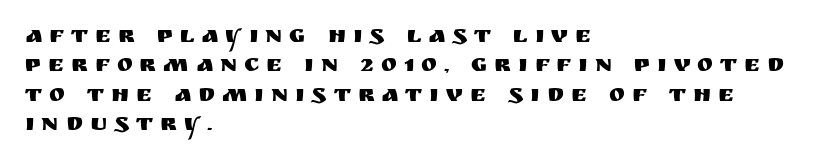
Q: Is the text italic (slanted)? A: No, it is upright.
Q: Is the text underlined? A: No.
Q: How is the paragraph aligned? A: Left-aligned.
Q: Is the spacing between letters normal or unusually wide? A: Unusually wide.
